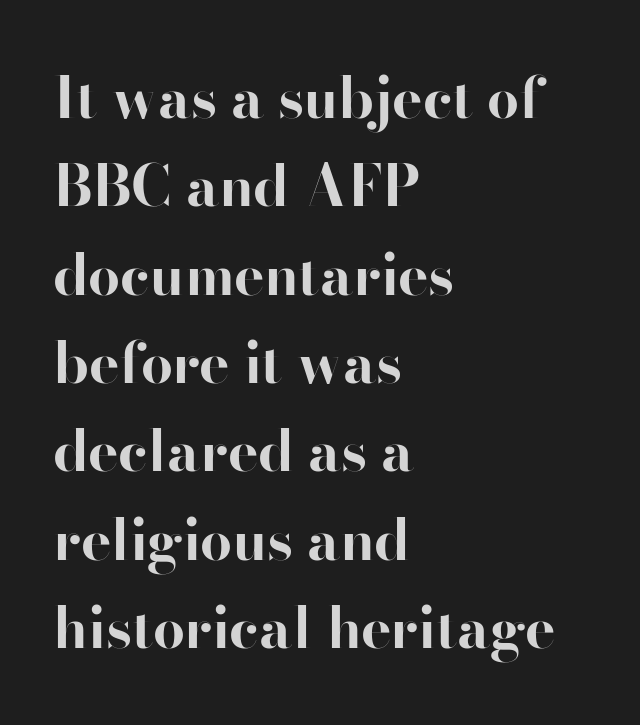
Beneath every word, the page is bare. Observe the absence of serifs on each vertical stroke in this sample. These lines carry a lot of weight — the face is fully bold. The horizontal fit of the characters is conventional and even. Does the leading feel generous? No, just average.
